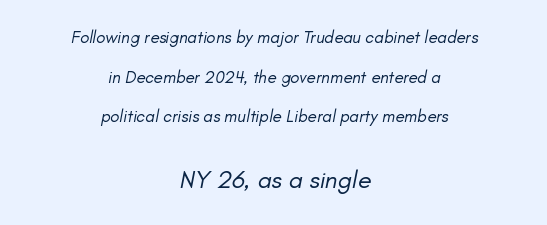
Decoration check: the copy has no underline. The composition opens small and finishes big. Stroke thickness stays within the range of a standard reading face or lighter. In terms of letterspacing, this is plain default setting. Neither beginnings nor endings align; midpoints do. Summary of vertical rhythm: relaxed, with wide interline spacing.
